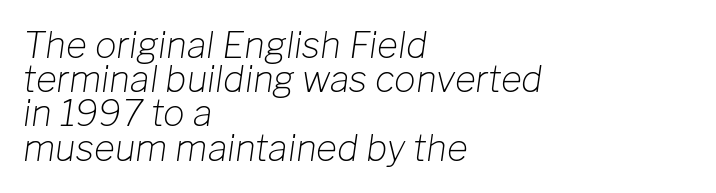
Looks like regular typesetting: each glyph gets only the width it needs. Each stroke keeps to a modest, everyday thickness or less. Looking at the ascenders, they clearly lean. How would I describe the line gaps? Narrow and economical. No extra tracking has been applied to these lines. Notice how the passage keeps a crisp vertical edge on the left only.
